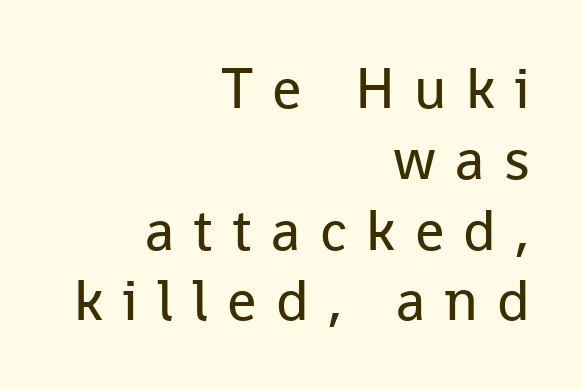
Q: Is the text bold? A: No.
Q: Is the text italic (slanted)? A: No, it is upright.
Q: Is the typeface a serif or a sans-serif typeface? A: Sans-serif.
Q: Is the text underlined? A: No.
Q: How is the paragraph aligned? A: Right-aligned.
Q: Is the spacing between letters normal or unusually wide? A: Unusually wide.
Q: Width (condensed, normal, or wide)? A: Normal.
Q: Stroke contrast? A: Low.
Q: x-height? A: Medium.
Q: Monospaced? A: No.
